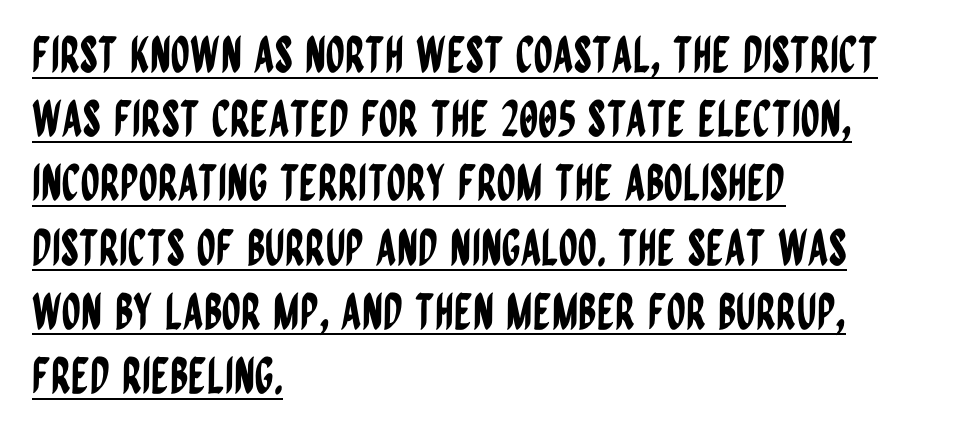
Q: Is the text italic (slanted)? A: No, it is upright.
Q: Is the typeface a serif or a sans-serif typeface? A: Sans-serif.
Q: Is the text underlined? A: Yes.
Q: How is the paragraph aligned? A: Left-aligned.
Q: Is the spacing between letters normal or unusually wide? A: Normal.
Q: Is the spacing between lines tight, normal or loose? A: Normal.
Q: Width (condensed, normal, or wide)? A: Condensed.
Q: Stroke contrast? A: Low.
Q: x-height? A: Large.
Q: Monospaced? A: No.
